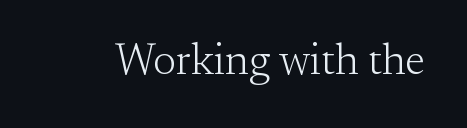
Nobody drew a line under any word here. A typesetter would call this zero additional tracking. You could not count columns in this text — the font is proportionally spaced. The typeface chosen for these lines features serifs. Italic? Not at all — the glyphs are vertical.
